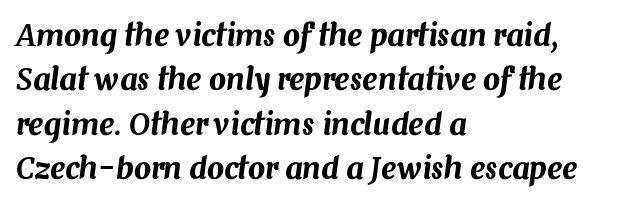
{"italic": "yes", "lean": "right", "slant_degrees": 7, "width": "normal", "stroke_contrast": "medium", "x_height": "medium", "monospaced": "no", "underline": "no", "align": "left", "line_spacing": "normal", "line_spacing_ratio": 1.48, "letter_spacing": "normal", "letter_spacing_em": 0.0, "glyph_px": 30}
